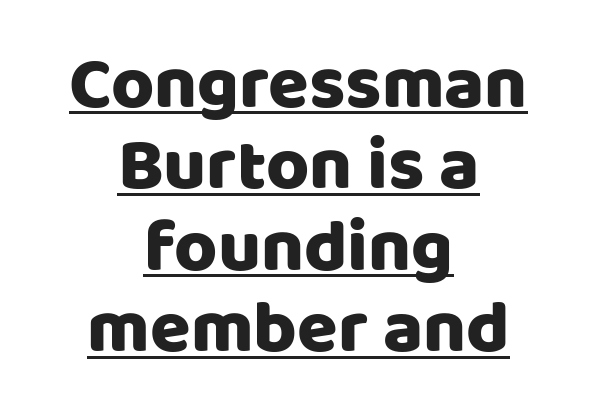
Q: Is the text italic (slanted)? A: No, it is upright.
Q: Is the typeface a serif or a sans-serif typeface? A: Sans-serif.
Q: Is the text underlined? A: Yes.
Q: How is the paragraph aligned? A: Centered.
Q: Is the spacing between letters normal or unusually wide? A: Normal.
Q: Is the spacing between lines tight, normal or loose? A: Tight.
Q: Width (condensed, normal, or wide)? A: Normal.
Q: Stroke contrast? A: Low.
Q: x-height? A: Large.
Q: Monospaced? A: No.
